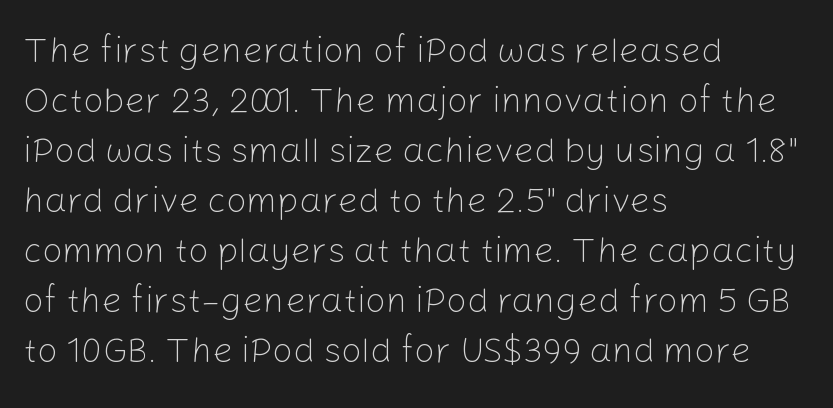
{"serif": "no", "italic": "no", "bold": "no", "weight": "light", "width": "normal", "stroke_contrast": "low", "x_height": "medium", "monospaced": "no", "underline": "no", "align": "left", "line_spacing": "normal", "line_spacing_ratio": 1.39, "letter_spacing": "normal", "letter_spacing_em": 0.0, "glyph_px": 36}
